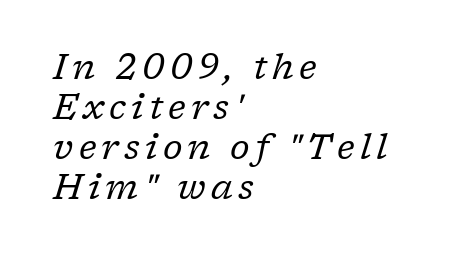
The passage shown is not underscored anywhere. Successive baselines arrive quickly, one right under another. You could not count columns in this text — the font is proportionally spaced. The rendering anchors every line to the left-hand side.
